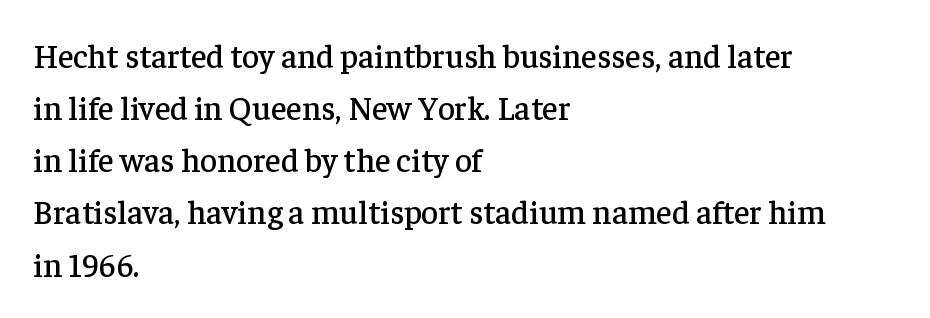
The image shows 33 px serif type, upright; set left-aligned, normal line spacing (1.58x), normal letter spacing, not underlined; low stroke contrast and a medium x-height.
